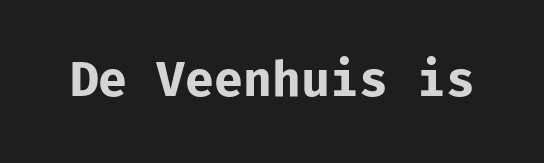
{"serif": "no", "italic": "no", "bold": "yes", "weight": "bold", "width": "normal", "stroke_contrast": "low", "x_height": "medium", "underline": "no", "letter_spacing": "normal", "letter_spacing_em": 0.0, "glyph_px": 47}
